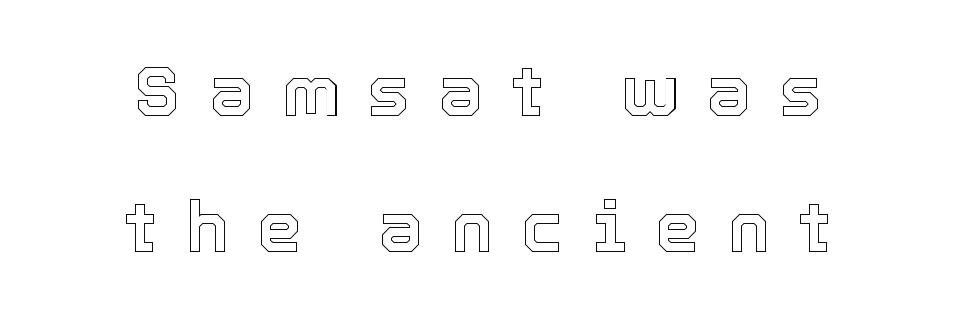
The image shows 71 px text type, upright; set centered, loose line spacing (1.92x), unusually wide letter spacing (+0.4 em), not underlined; a medium x-height.
